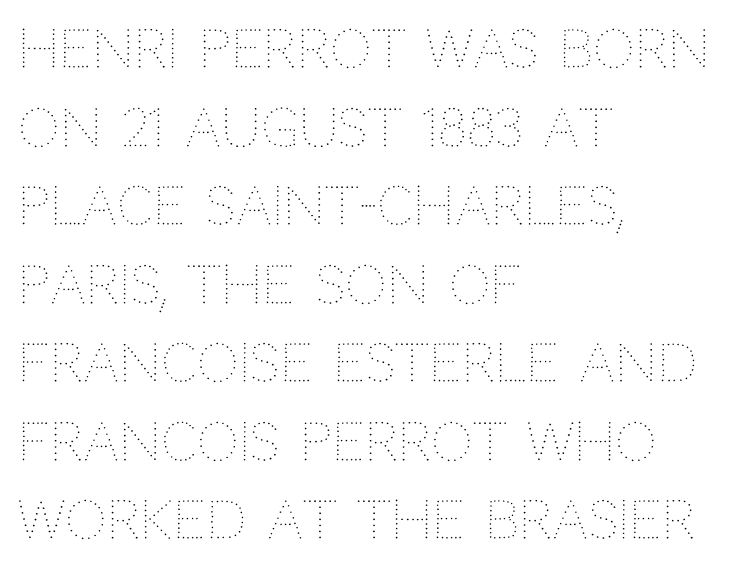
{"italic": "no", "bold": "no", "weight": "thin", "width": "normal", "stroke_contrast": "medium", "x_height": "large", "monospaced": "no", "underline": "no", "align": "left", "line_spacing": "normal", "line_spacing_ratio": 1.51, "letter_spacing": "normal", "letter_spacing_em": 0.0, "glyph_px": 52}
